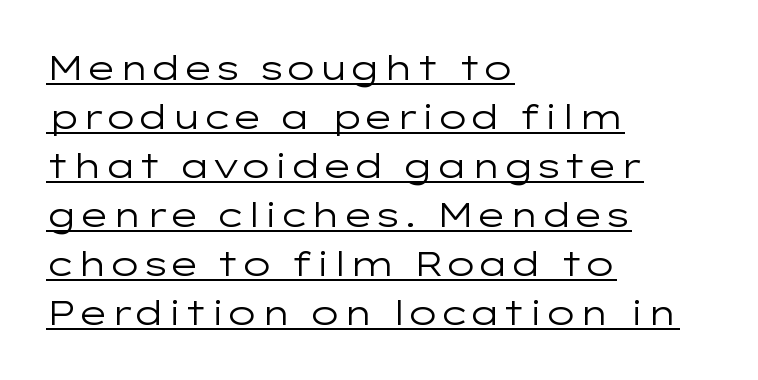
The image shows 34 px regular-weight, wide sans-serif type, upright; set left-aligned, normal line spacing (1.44x), normal letter spacing, underlined; low stroke contrast and a medium x-height.
